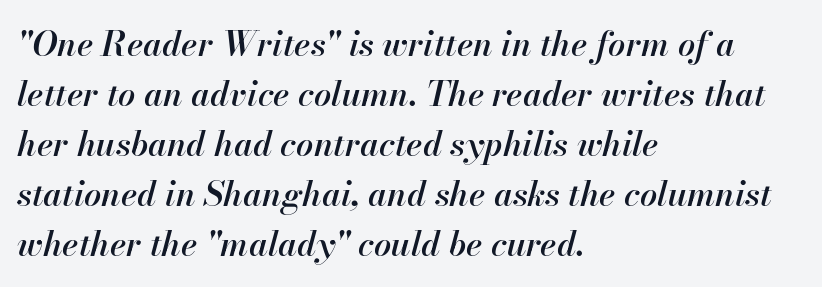
The image shows 34 px semibold type, italic (leaning right); set left-aligned, normal line spacing (1.47x), normal letter spacing, not underlined; high stroke contrast and a small x-height.
